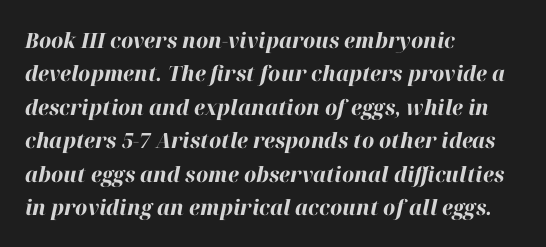
{"italic": "yes", "lean": "right", "slant_degrees": 12, "bold": "yes", "underline": "no", "align": "left", "line_spacing": "normal", "line_spacing_ratio": 1.59, "letter_spacing": "normal", "letter_spacing_em": 0.0, "glyph_px": 21}
